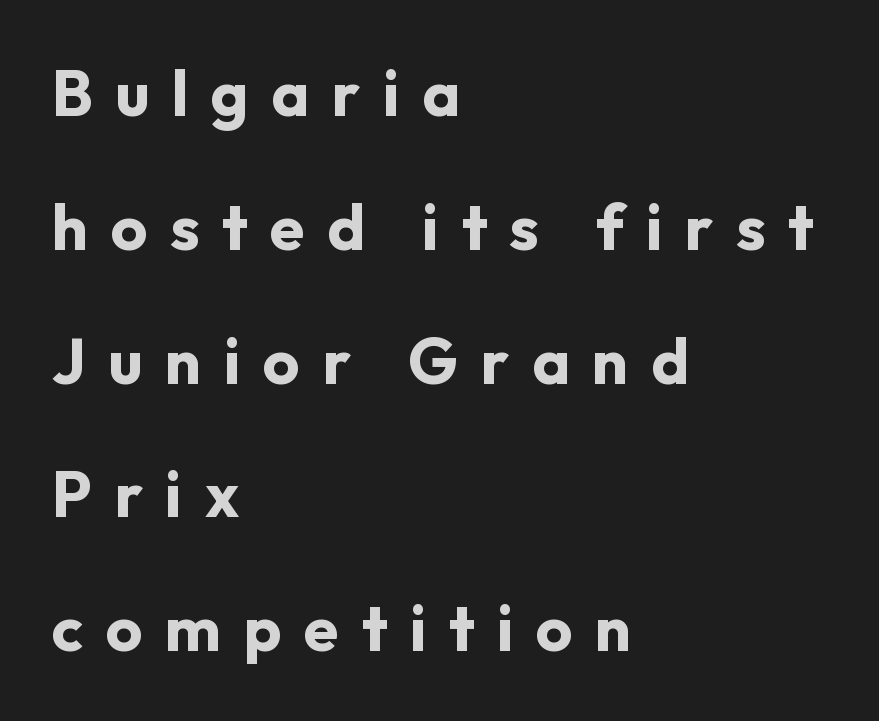
If you measured baseline to baseline, you'd find a long distance. The tracking jumps out immediately: characters are airy and widely separated. Which margin do the lines hug? The left one — the right edge is uneven. The rendering uses natural spacing where letterforms have individual widths.
